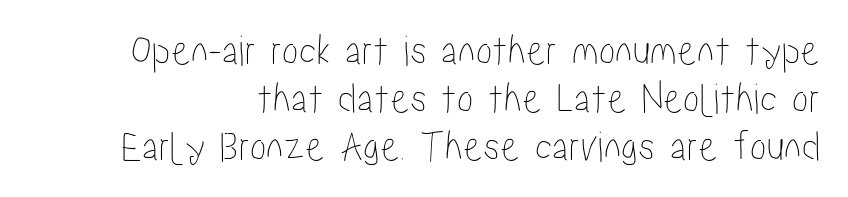
{"italic": "no", "width": "condensed", "stroke_contrast": "low", "x_height": "medium", "monospaced": "no", "underline": "no", "line_spacing": "tight", "line_spacing_ratio": 1.09, "letter_spacing": "normal", "letter_spacing_em": 0.0, "glyph_px": 44}
